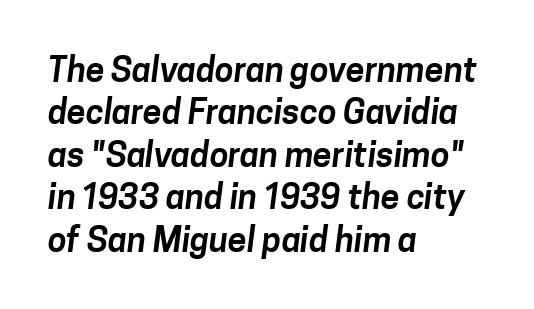
Q: Is the typeface a serif or a sans-serif typeface? A: Sans-serif.
Q: Is the text underlined? A: No.
Q: How is the paragraph aligned? A: Left-aligned.
Q: Is the spacing between letters normal or unusually wide? A: Normal.
Q: Is the spacing between lines tight, normal or loose? A: Normal.
Q: Width (condensed, normal, or wide)? A: Normal.
Q: Stroke contrast? A: Low.
Q: x-height? A: Medium.
Q: Monospaced? A: No.
